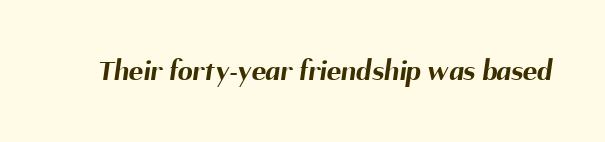
Q: Is the text bold? A: Yes.
Q: Is the typeface a serif or a sans-serif typeface? A: Sans-serif.
Q: Is the text underlined? A: No.
Q: Is the spacing between letters normal or unusually wide? A: Normal.
Q: Width (condensed, normal, or wide)? A: Normal.
Q: Stroke contrast? A: Medium.
Q: x-height? A: Medium.
Q: Monospaced? A: No.
